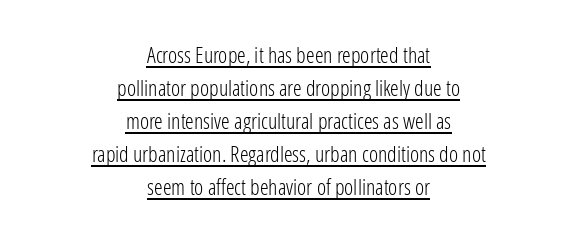
Q: Is the text bold? A: No.
Q: Is the text italic (slanted)? A: No, it is upright.
Q: Is the text underlined? A: Yes.
Q: How is the paragraph aligned? A: Centered.
Q: Is the spacing between letters normal or unusually wide? A: Normal.
Q: Is the spacing between lines tight, normal or loose? A: Normal.
